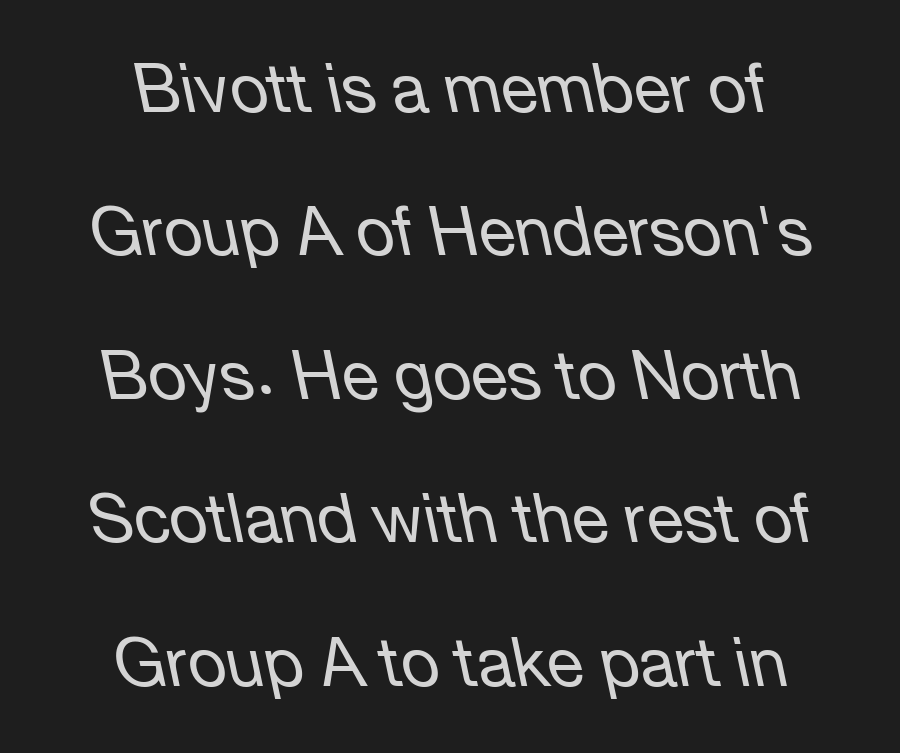
{"italic": "yes", "lean": "left", "slant_degrees": 12, "bold": "no", "weight": "regular", "width": "normal", "stroke_contrast": "low", "x_height": "medium", "monospaced": "no", "underline": "no", "align": "center", "line_spacing": "loose", "line_spacing_ratio": 2.14, "letter_spacing": "normal", "letter_spacing_em": 0.0, "glyph_px": 67}
